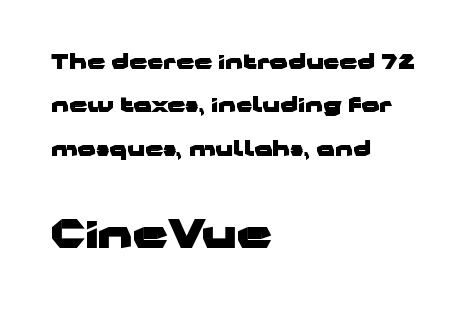
The image shows 39 px heavy, wide sans-serif type, upright; set left-aligned, loose line spacing (2.17x), normal letter spacing, not underlined; the second (bottom) block is 1.95x larger; low stroke contrast and a medium x-height.
